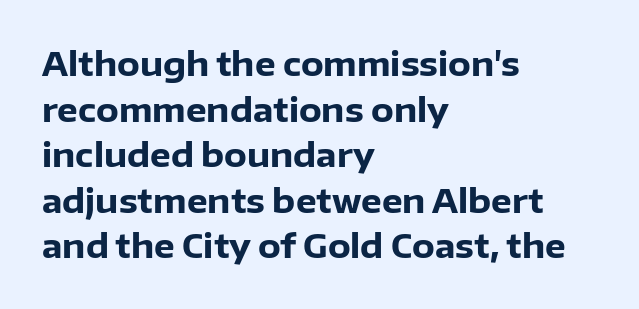
Compared with typical paragraphs, the rows here are spaced about the same. As a designer I'd log this as weight 700, bold. The face used here is rendered with its standard letterfit. Varying glyph widths throughout — classic text-font behaviour. A bare baseline throughout the passage. Unlike a traditional serif, this face leaves its strokes unadorned.
